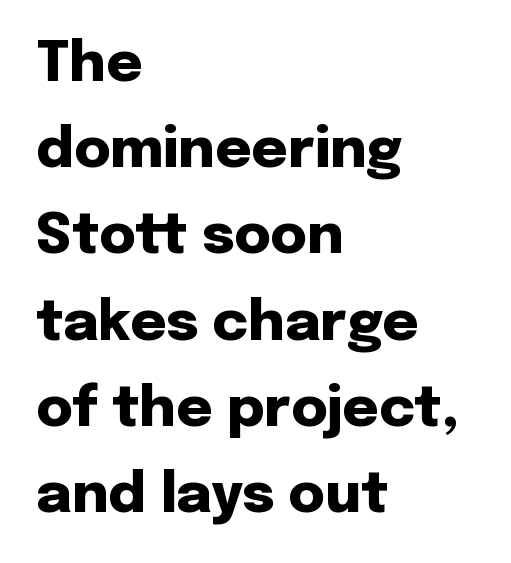
{"serif": "no", "italic": "no", "bold": "yes", "weight": "heavy", "width": "normal", "stroke_contrast": "low", "x_height": "medium", "monospaced": "no", "underline": "no", "align": "left", "line_spacing": "normal", "line_spacing_ratio": 1.54, "letter_spacing": "normal", "letter_spacing_em": 0.0, "glyph_px": 56}
